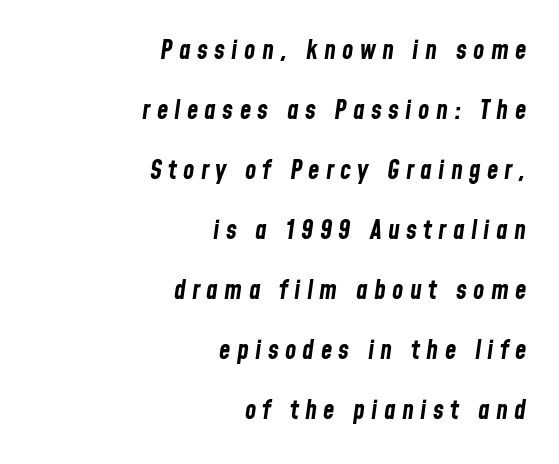
{"italic": "yes", "lean": "right", "slant_degrees": 8, "bold": "yes", "underline": "no", "align": "right", "line_spacing": "loose", "line_spacing_ratio": 2.31, "letter_spacing": "wide", "letter_spacing_em": 0.24, "glyph_px": 26}
